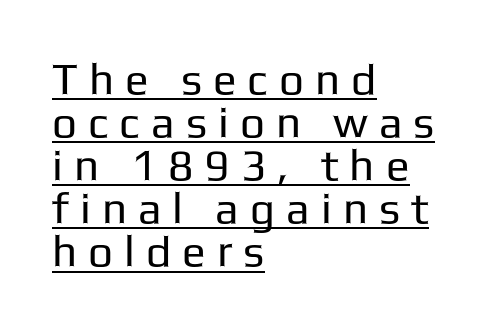
The font is comparable to plain body text, perhaps lighter. Nope, not italic — everything's standing straight. Nothing sits at the stroke ends, so this counts as sans-serif. Reading down the block, your eye returns to a fixed left position each line. Is there an underline? Yes — a line sits under the letters.
